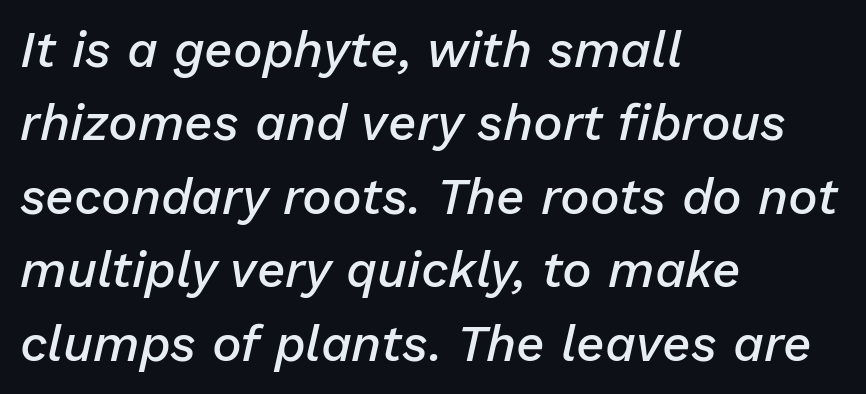
Slanted lettering throughout. Here the designer chose a conventional face with non-uniform glyph widths. Is the block centered? No — it sits flush against the left margin. A clean baseline with only descenders dipping below it. Nobody touched the tracking dial on this one. As a designer I'd log this as weight 600, semibold.
